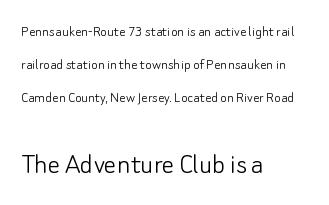
Q: Is the text bold? A: No.
Q: Is the text italic (slanted)? A: No, it is upright.
Q: Is the typeface a serif or a sans-serif typeface? A: Sans-serif.
Q: Is the text underlined? A: No.
Q: How is the paragraph aligned? A: Left-aligned.
Q: Is the spacing between letters normal or unusually wide? A: Normal.
Q: Is the spacing between lines tight, normal or loose? A: Loose.
Q: Which block of text is set in a larger size, the first (top) or the second (bottom)? A: The second (bottom) one.
Q: Width (condensed, normal, or wide)? A: Normal.
Q: Stroke contrast? A: Low.
Q: x-height? A: Small.
Q: Monospaced? A: No.
